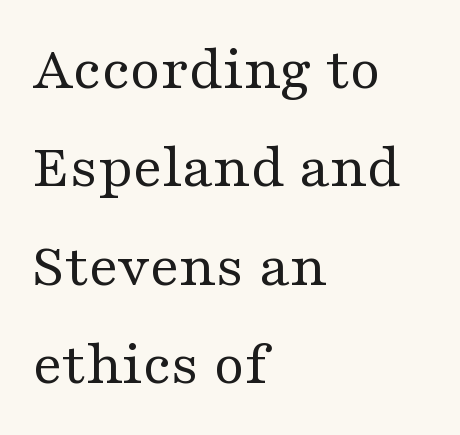
{"serif": "yes", "italic": "no", "bold": "no", "weight": "regular", "width": "wide", "stroke_contrast": "medium", "x_height": "medium", "monospaced": "no", "underline": "no", "align": "left", "line_spacing": "normal", "line_spacing_ratio": 1.56, "letter_spacing": "normal", "letter_spacing_em": 0.0, "glyph_px": 63}
